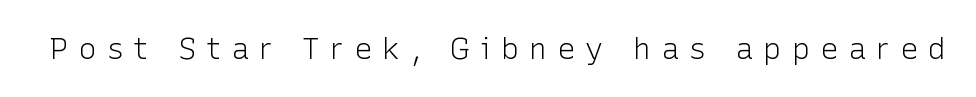
The image shows 30 px light sans-serif type, upright; set unusually wide letter spacing (+0.34 em), not underlined; low stroke contrast and a medium x-height.
